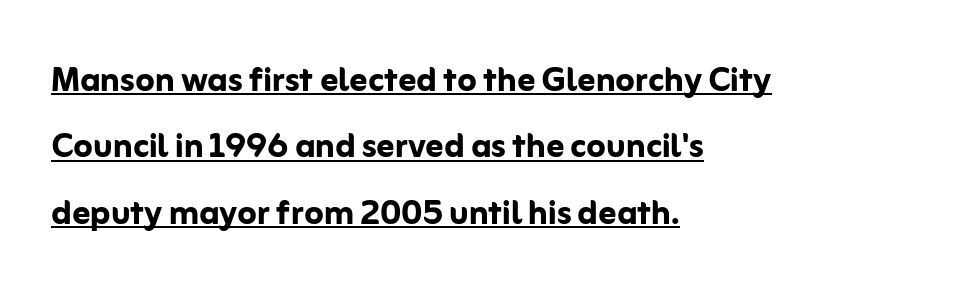
The image shows 44 px semibold sans-serif type, upright; set left-aligned, normal line spacing (1.51x), normal letter spacing, underlined; low stroke contrast and a medium x-height.
